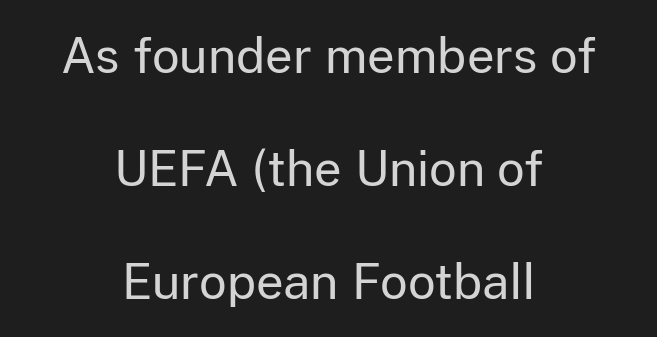
The image shows 48 px regular-weight sans-serif type, upright; set centered, loose line spacing (2.35x), normal letter spacing, not underlined; low stroke contrast and a medium x-height.
